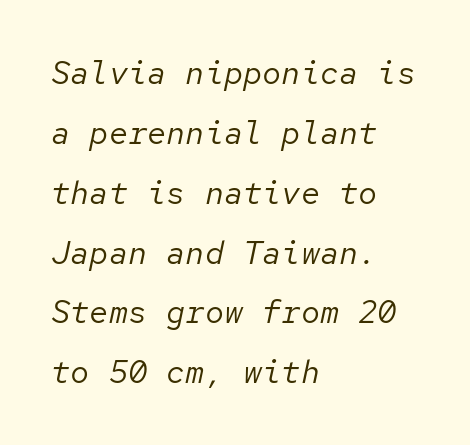
{"italic": "yes", "lean": "right", "slant_degrees": 12, "bold": "no", "weight": "regular", "width": "normal", "stroke_contrast": "low", "x_height": "medium", "monospaced": "yes", "underline": "no", "align": "left", "line_spacing_ratio": 1.87, "letter_spacing": "normal", "letter_spacing_em": 0.0, "glyph_px": 32}
